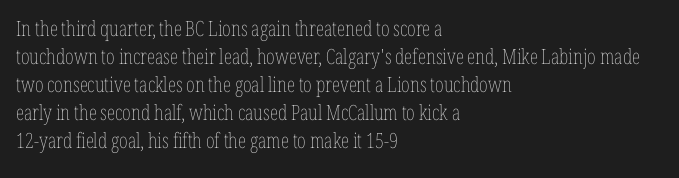
The image shows 21 px text type, upright; set left-aligned, normal line spacing (1.33x), normal letter spacing, not underlined.
